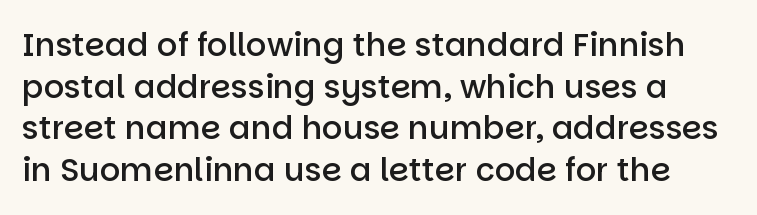
Q: Is the text bold? A: Semi-bold.
Q: Is the text italic (slanted)? A: No, it is upright.
Q: Is the typeface a serif or a sans-serif typeface? A: Sans-serif.
Q: Is the text underlined? A: No.
Q: Is the spacing between letters normal or unusually wide? A: Normal.
Q: Is the spacing between lines tight, normal or loose? A: Normal.
Q: Width (condensed, normal, or wide)? A: Normal.
Q: Stroke contrast? A: Low.
Q: x-height? A: Large.
Q: Monospaced? A: No.
